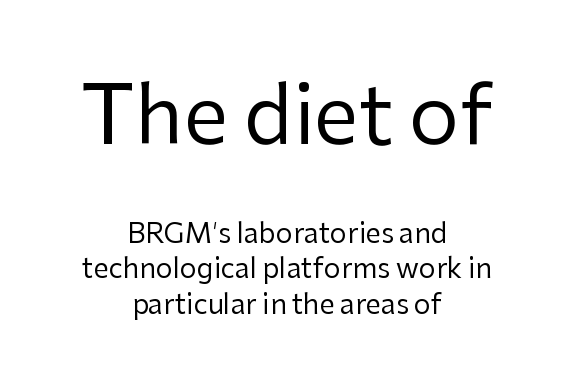
Anything drawn beneath the words? Only blank space. The compositor balanced each line on the midline. Bigger letters appear in the top chunk; the bottom chunk is reduced. Think standard paragraph weight, or any step lighter than that. Characters follow at the spacing the type designer built in.
